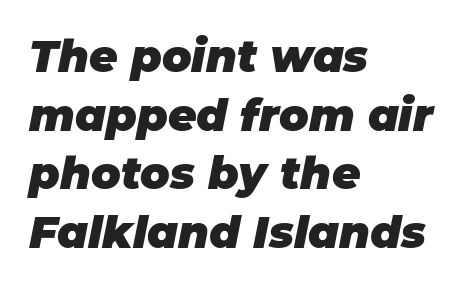
Q: Is the text bold? A: Yes.
Q: Is the text italic (slanted)? A: Yes, it leans right by about 11 degrees.
Q: Is the text underlined? A: No.
Q: How is the paragraph aligned? A: Left-aligned.
Q: Is the spacing between letters normal or unusually wide? A: Normal.
Q: Is the spacing between lines tight, normal or loose? A: Normal.
Q: Width (condensed, normal, or wide)? A: Normal.
Q: Stroke contrast? A: Low.
Q: x-height? A: Large.
Q: Monospaced? A: No.
